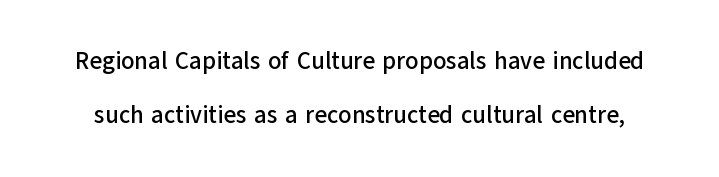
Q: Is the text italic (slanted)? A: No, it is upright.
Q: Is the text underlined? A: No.
Q: Is the spacing between letters normal or unusually wide? A: Normal.
Q: Is the spacing between lines tight, normal or loose? A: Loose.
